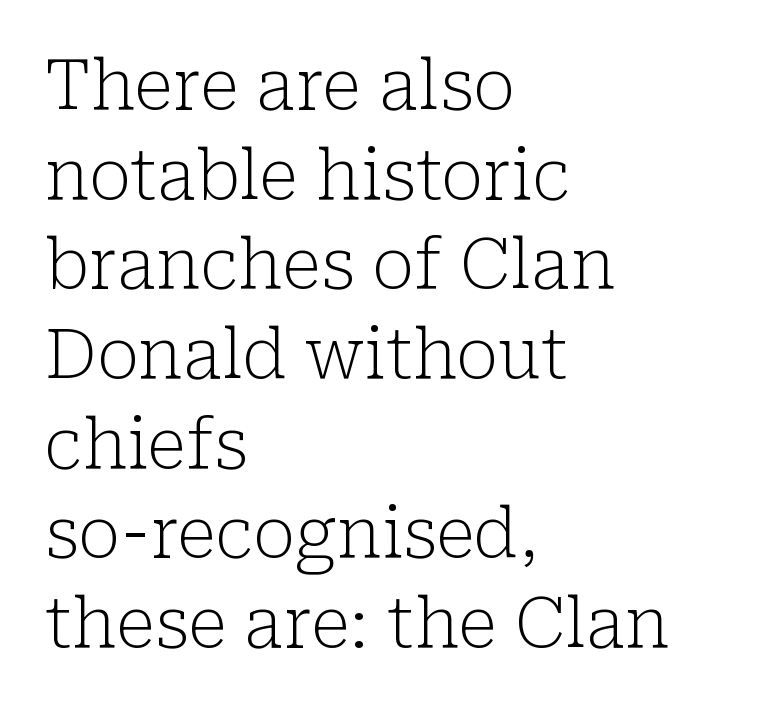
Q: Is the text bold? A: No.
Q: Is the text italic (slanted)? A: No, it is upright.
Q: Is the typeface a serif or a sans-serif typeface? A: Serif.
Q: Is the text underlined? A: No.
Q: How is the paragraph aligned? A: Left-aligned.
Q: Is the spacing between letters normal or unusually wide? A: Normal.
Q: Is the spacing between lines tight, normal or loose? A: Normal.
Q: Width (condensed, normal, or wide)? A: Normal.
Q: Stroke contrast? A: Low.
Q: x-height? A: Medium.
Q: Monospaced? A: No.
